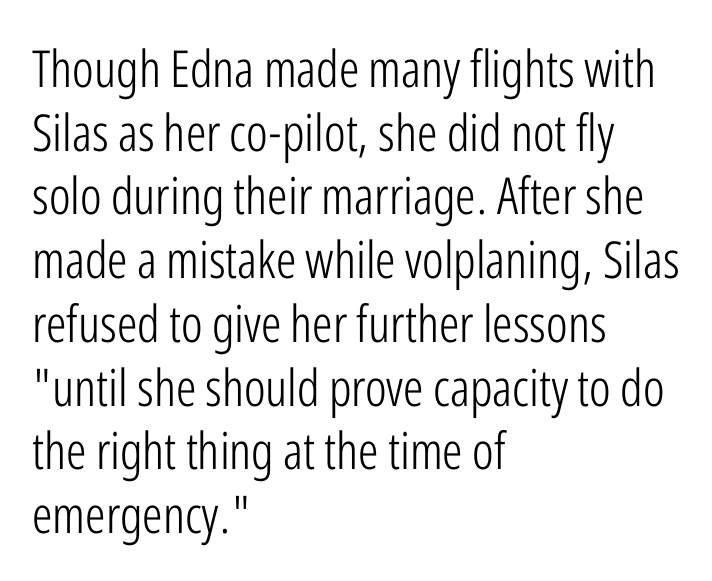
Q: Is the text bold? A: No.
Q: Is the text italic (slanted)? A: No, it is upright.
Q: Is the typeface a serif or a sans-serif typeface? A: Sans-serif.
Q: Is the text underlined? A: No.
Q: How is the paragraph aligned? A: Left-aligned.
Q: Is the spacing between letters normal or unusually wide? A: Normal.
Q: Is the spacing between lines tight, normal or loose? A: Normal.
Q: Width (condensed, normal, or wide)? A: Condensed.
Q: Stroke contrast? A: Low.
Q: x-height? A: Medium.
Q: Monospaced? A: No.
